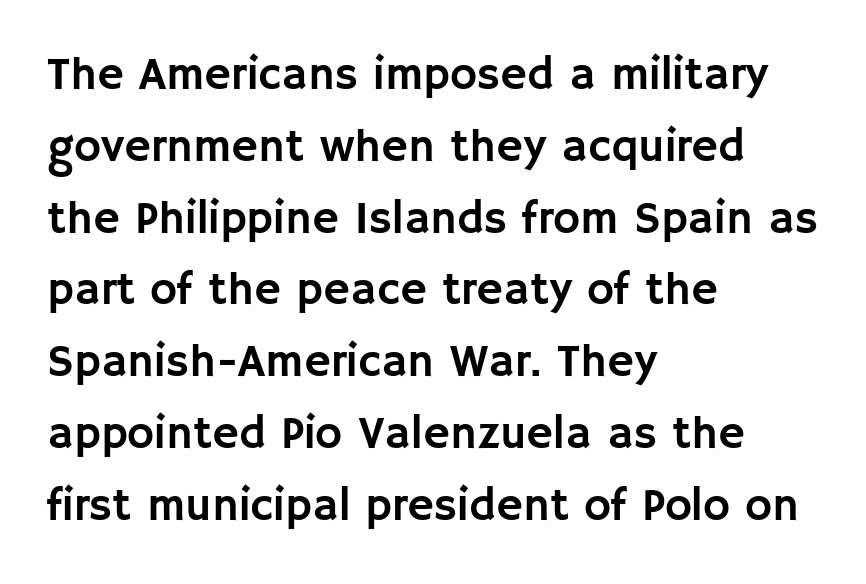
Q: Is the text italic (slanted)? A: No, it is upright.
Q: Is the typeface a serif or a sans-serif typeface? A: Sans-serif.
Q: Is the text underlined? A: No.
Q: How is the paragraph aligned? A: Left-aligned.
Q: Is the spacing between letters normal or unusually wide? A: Normal.
Q: Is the spacing between lines tight, normal or loose? A: Normal.
Q: Width (condensed, normal, or wide)? A: Normal.
Q: Stroke contrast? A: Low.
Q: x-height? A: Large.
Q: Monospaced? A: No.
